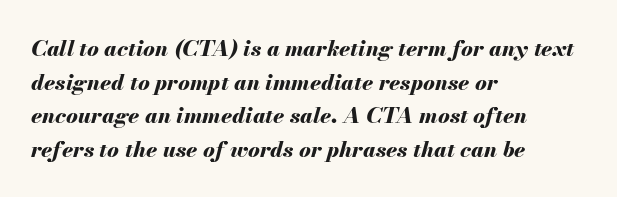
Layout note: lines flush left. Decoration check: the copy has no underline. Every character sits at an angle, as italics do. What weight is shown? A full bold with thick strokes. What's the leading like? Ordinary, nothing unusual.
